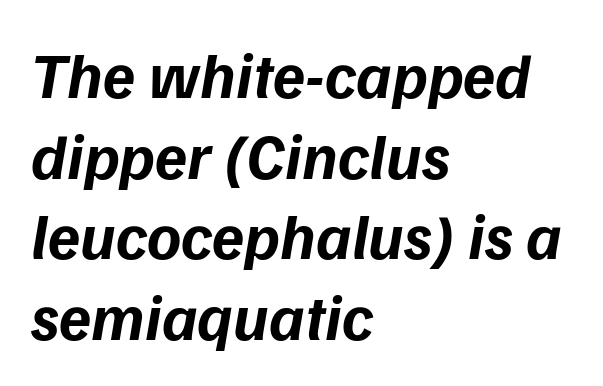
Q: Is the text bold? A: Yes.
Q: Is the typeface a serif or a sans-serif typeface? A: Sans-serif.
Q: Is the text underlined? A: No.
Q: How is the paragraph aligned? A: Left-aligned.
Q: Is the spacing between letters normal or unusually wide? A: Normal.
Q: Width (condensed, normal, or wide)? A: Normal.
Q: Stroke contrast? A: Low.
Q: x-height? A: Medium.
Q: Monospaced? A: No.
